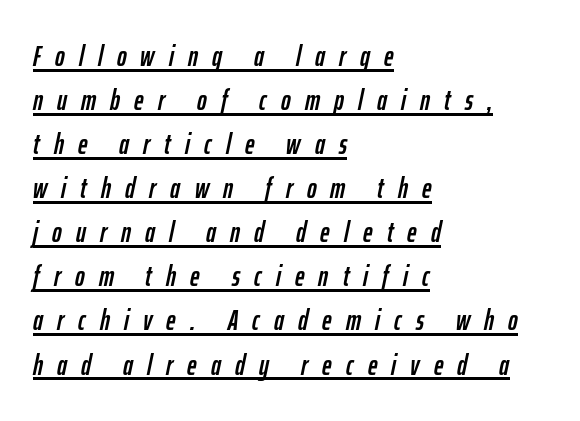
The face used here appears with an underline applied. Designer's note — italics engaged. Think of a printed novel: that variable character pitch is what you see here. Substantial extra tracking has been applied to these lines.
